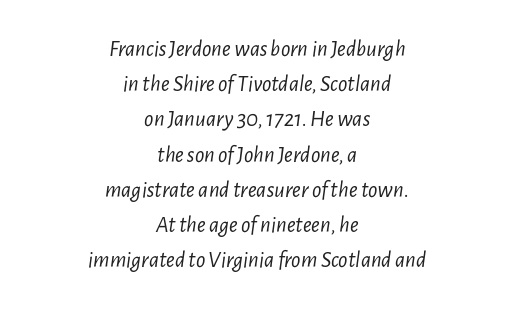
Default kerning and tracking; the words read as compact shapes. The foot of each line stays bare and open. Each stroke keeps to a modest, everyday thickness or less. The lines are quadded center. The whole block is typeset with a tilt.
